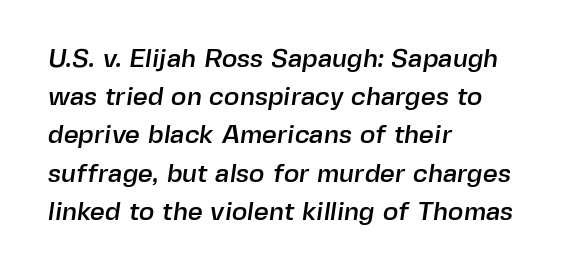
These lines sit exactly where default settings would place them. Compared with a centered layout, this one pins lines to the left instead. Each word holds together tightly as a unit, with standard inter-letter gaps. Unmarked baselines from the first word to the last.
